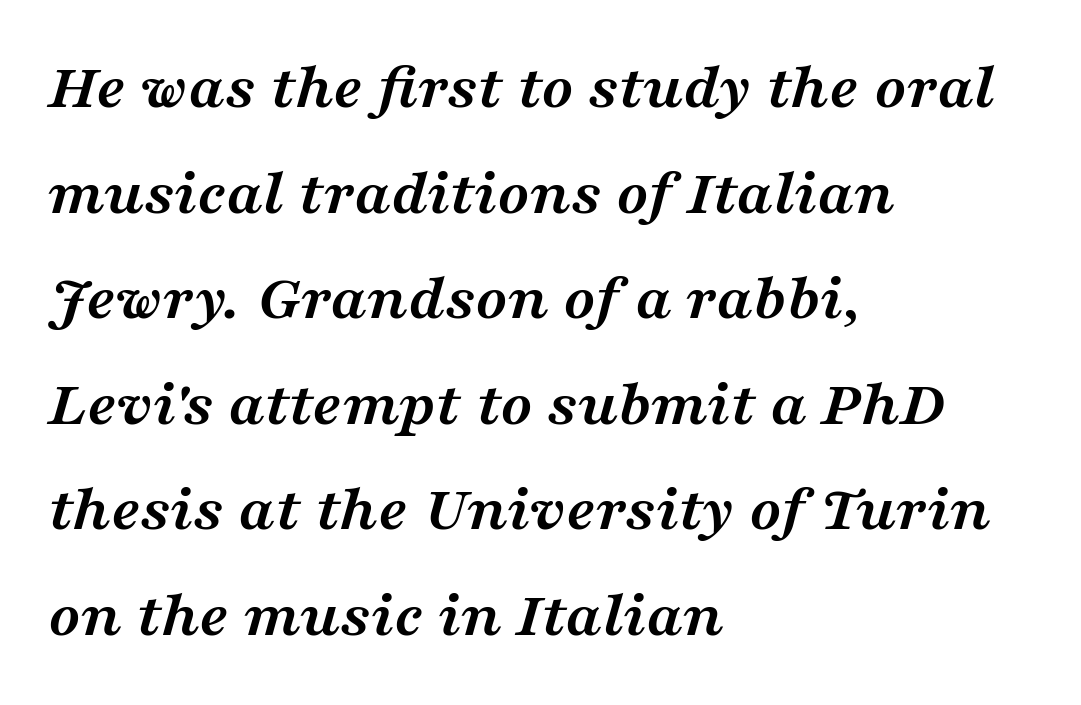
Each new line begins a customary step beneath the previous one. Proportional: the letters do not fall into vertical columns. The area under the type is left untouched. Words appear dense and cohesive because spacing is normal.
